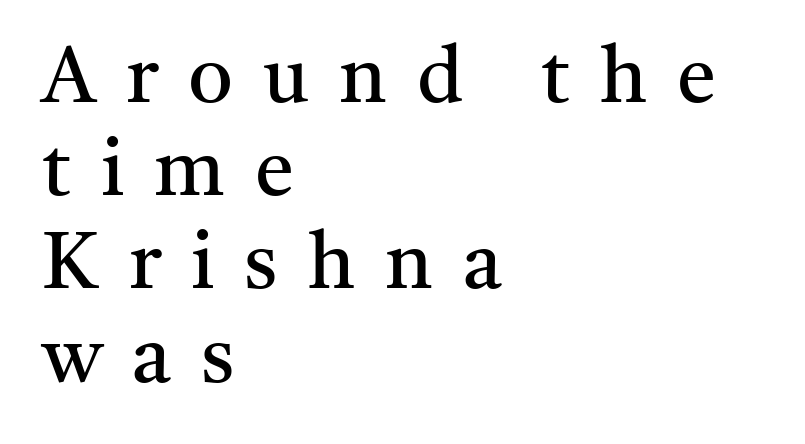
Q: Is the text bold? A: No.
Q: Is the text italic (slanted)? A: No, it is upright.
Q: Is the typeface a serif or a sans-serif typeface? A: Serif.
Q: Is the text underlined? A: No.
Q: How is the paragraph aligned? A: Left-aligned.
Q: Is the spacing between letters normal or unusually wide? A: Unusually wide.
Q: Width (condensed, normal, or wide)? A: Normal.
Q: Stroke contrast? A: Medium.
Q: x-height? A: Medium.
Q: Monospaced? A: No.
